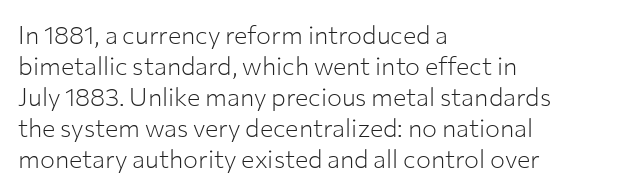
The image shows 25 px text type, upright; set left-aligned, line spacing 1.24x, normal letter spacing, not underlined.
